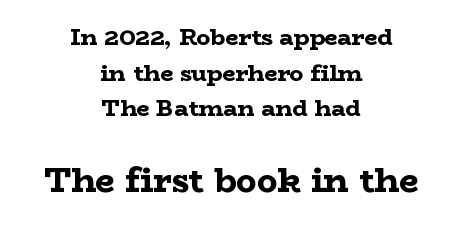
Whoever set this made the second block the dominant, larger element. A roman cut, with each character standing at attention. Character widths vary here, with narrow letters taking less room than wide ones. How would I describe the line gaps? Plain and ordinary. A serif font was chosen for this passage.
